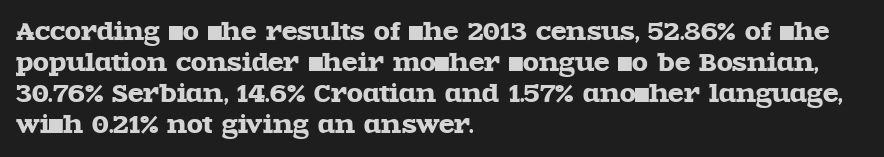
The designer left line spacing at the default. Glance below the letters and you will spot only blank space. The letters sit at their default tracking, neither squeezed nor spread. If you drew a line through each stem, it would be perfectly vertical. The compositor pushed each line to the left boundary.
